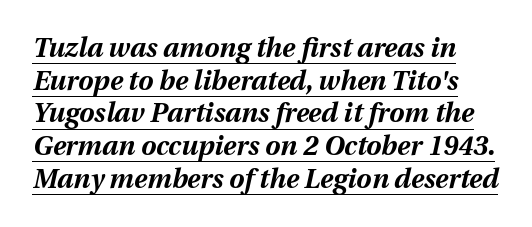
{"italic": "yes", "lean": "right", "slant_degrees": 12, "bold": "yes", "underline": "yes", "line_spacing_ratio": 1.21, "letter_spacing": "normal", "letter_spacing_em": 0.0, "glyph_px": 27}
